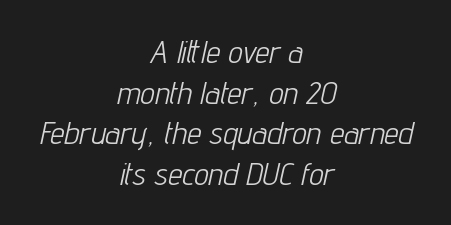
The image shows 32 px light, condensed type, italic (leaning right); set centered, normal line spacing (1.27x), normal letter spacing, not underlined; low stroke contrast and a medium x-height.
